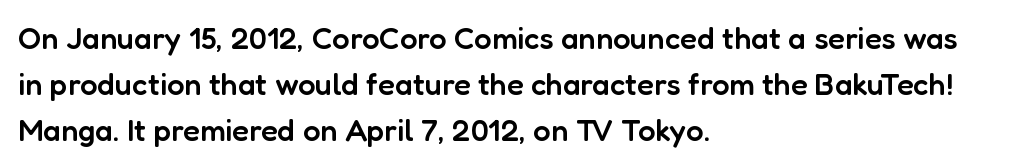
{"serif": "no", "italic": "no", "bold": "semi", "weight": "semibold", "width": "normal", "stroke_contrast": "low", "x_height": "medium", "monospaced": "no", "underline": "no", "align": "left", "line_spacing": "normal", "line_spacing_ratio": 1.49, "letter_spacing": "normal", "letter_spacing_em": 0.0, "glyph_px": 31}
